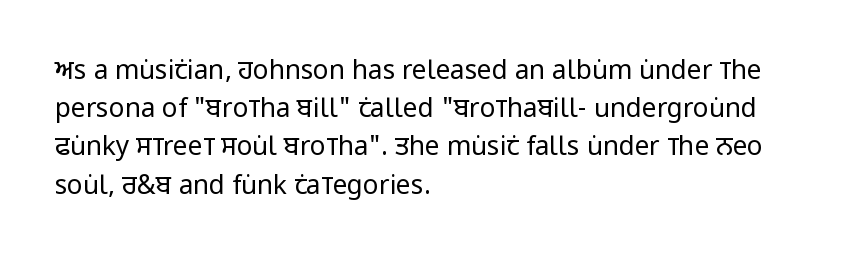
{"italic": "no", "bold": "no", "underline": "no", "align": "left", "line_spacing": "normal", "line_spacing_ratio": 1.47, "letter_spacing": "normal", "letter_spacing_em": 0.0, "glyph_px": 26}
